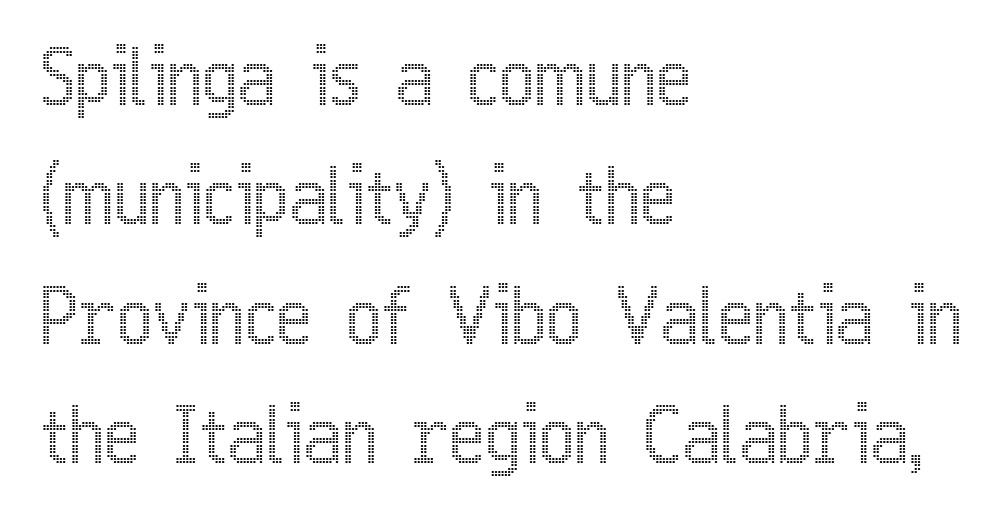
The image shows 76 px condensed type, upright; set left-aligned, normal line spacing (1.57x), normal letter spacing, not underlined; a medium x-height.
